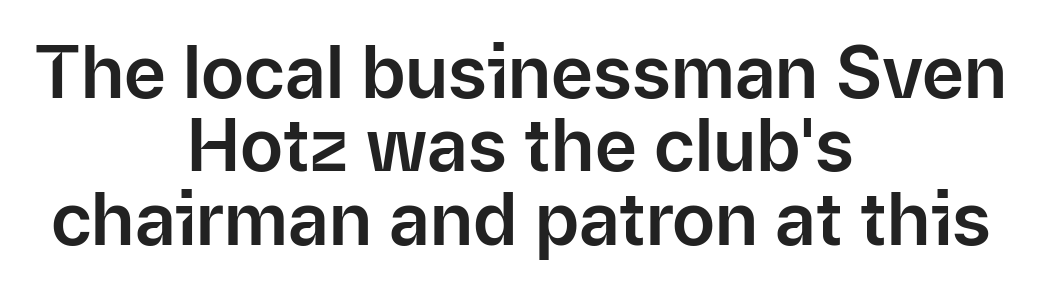
Cramped leading. Words appear dense and cohesive because spacing is normal. The passage shown is typed in a proportional face where columns would drift. A typesetter would mark this as roman, not italic. A clean baseline with only descenders dipping below it.
